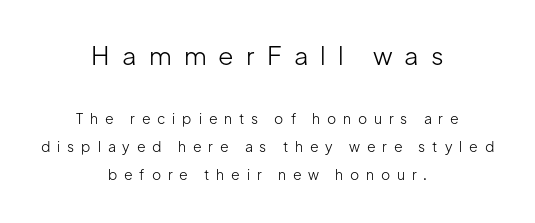
Q: Is the text bold? A: No.
Q: Is the text italic (slanted)? A: No, it is upright.
Q: Is the text underlined? A: No.
Q: How is the paragraph aligned? A: Centered.
Q: Is the spacing between letters normal or unusually wide? A: Unusually wide.
Q: Is the spacing between lines tight, normal or loose? A: Loose.
Q: Which block of text is set in a larger size, the first (top) or the second (bottom)? A: The first (top) one.
